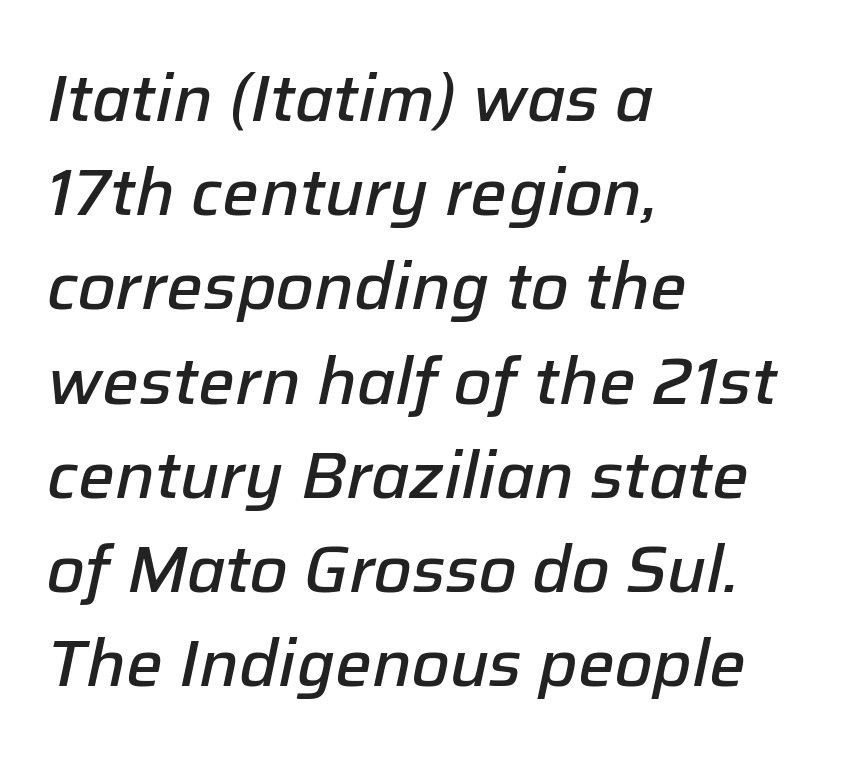
{"italic": "yes", "lean": "right", "slant_degrees": 12, "bold": "semi", "weight": "semibold", "width": "normal", "stroke_contrast": "low", "x_height": "medium", "monospaced": "no", "underline": "no", "align": "left", "line_spacing": "normal", "line_spacing_ratio": 1.45, "letter_spacing": "normal", "letter_spacing_em": 0.0, "glyph_px": 65}
